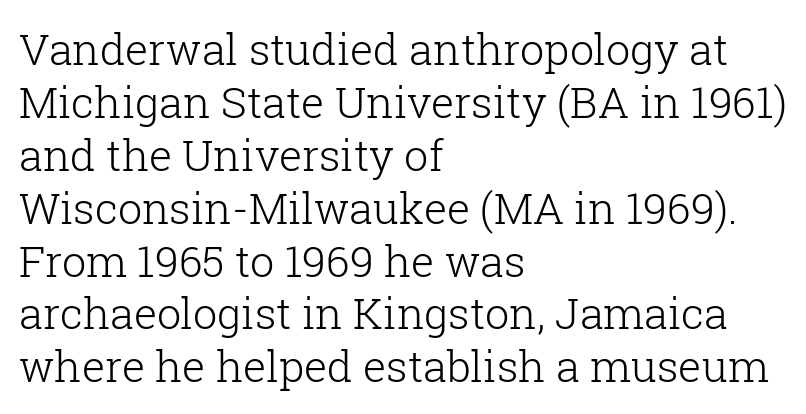
Each letter keeps its own natural width here, so spacing adapts to shape. The type sits square on the baseline with zero lean. Check under the words: just untouched page. Short note: letters normally spaced.
